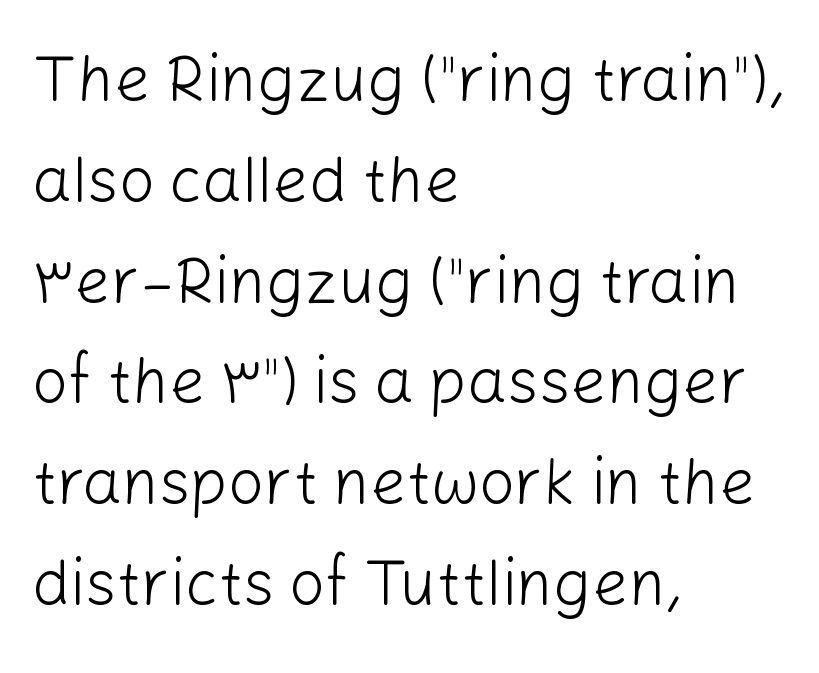
Designer's note — italics off, roman on. Heaviness? Minimal to ordinary, like unemphasized prose. Descender tails drop into unmarked territory. Serifs: no, the terminals of the letterforms are clean.
